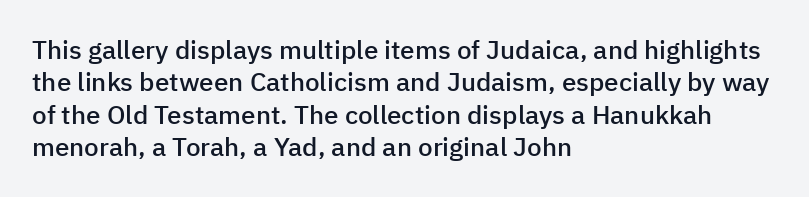
Words appear dense and cohesive because spacing is normal. On the weight axis this lands at semibold, roughly 600. The lines sit at an ordinary, default distance from one another. Any mark beneath the type? The region is blank. You can tell it's not italic because the verticals are truly vertical. The setting favours the left margin, as ordinary paragraphs usually do.
